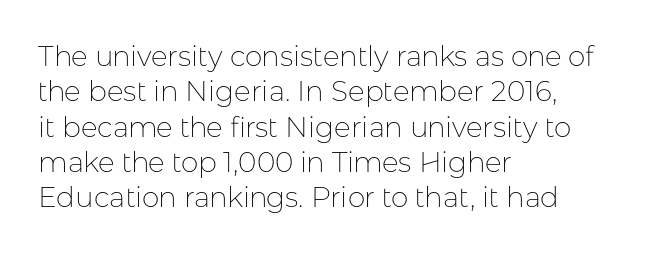
Q: Is the text bold? A: No.
Q: Is the text italic (slanted)? A: No, it is upright.
Q: Is the typeface a serif or a sans-serif typeface? A: Sans-serif.
Q: Is the text underlined? A: No.
Q: How is the paragraph aligned? A: Left-aligned.
Q: Is the spacing between letters normal or unusually wide? A: Normal.
Q: Is the spacing between lines tight, normal or loose? A: Normal.
Q: Width (condensed, normal, or wide)? A: Normal.
Q: Stroke contrast? A: Low.
Q: x-height? A: Medium.
Q: Monospaced? A: No.
